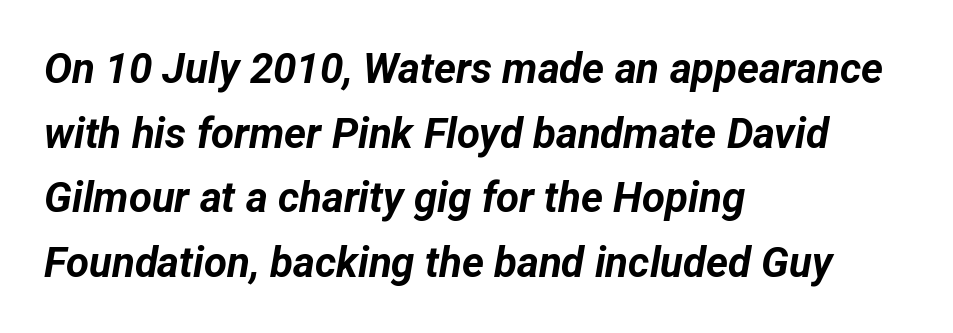
Q: Is the text bold? A: Yes.
Q: Is the text italic (slanted)? A: Yes, it leans right by about 12 degrees.
Q: Is the text underlined? A: No.
Q: How is the paragraph aligned? A: Left-aligned.
Q: Is the spacing between letters normal or unusually wide? A: Normal.
Q: Is the spacing between lines tight, normal or loose? A: Normal.
Q: Width (condensed, normal, or wide)? A: Normal.
Q: Stroke contrast? A: Low.
Q: x-height? A: Medium.
Q: Monospaced? A: No.
